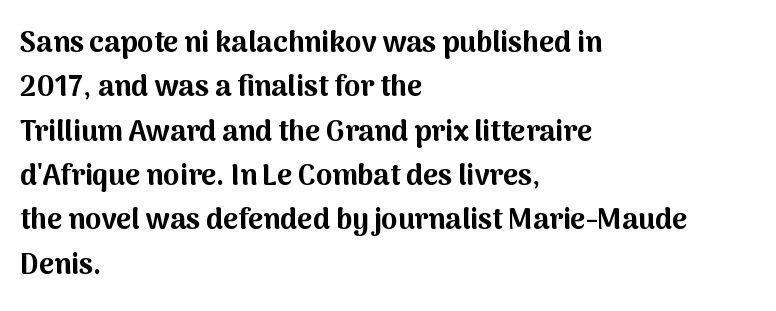
Q: Is the text bold? A: Yes.
Q: Is the text italic (slanted)? A: No, it is upright.
Q: Is the typeface a serif or a sans-serif typeface? A: Sans-serif.
Q: Is the text underlined? A: No.
Q: How is the paragraph aligned? A: Left-aligned.
Q: Is the spacing between letters normal or unusually wide? A: Normal.
Q: Is the spacing between lines tight, normal or loose? A: Normal.
Q: Width (condensed, normal, or wide)? A: Normal.
Q: Stroke contrast? A: Medium.
Q: x-height? A: Medium.
Q: Monospaced? A: No.
